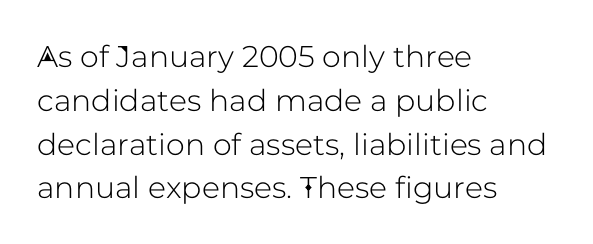
The letterforms sit shoulder to shoulder at normal distance. Is there any slant? The stems are plumb. Each row of text sits above clean, open space. Does the copy run flush right? No — it runs flush left. Regarding leading, the lines here are spaced in the standard way.
